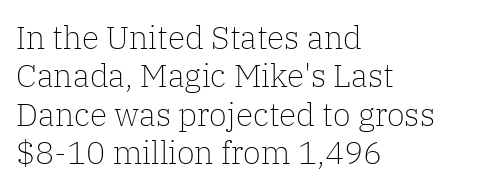
{"serif": "yes", "italic": "no", "bold": "no", "weight": "light", "width": "normal", "stroke_contrast": "low", "x_height": "medium", "monospaced": "no", "underline": "no", "align": "left", "line_spacing_ratio": 1.2, "letter_spacing": "normal", "letter_spacing_em": 0.0, "glyph_px": 32}
